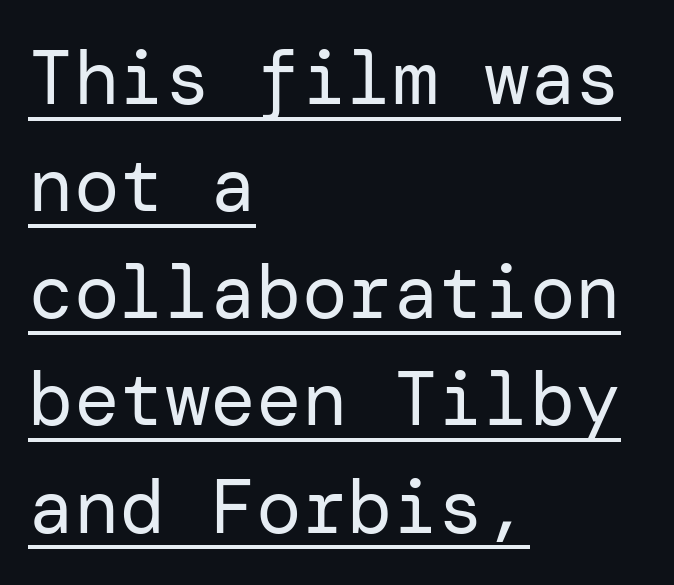
Q: Is the text bold? A: No.
Q: Is the text italic (slanted)? A: No, it is upright.
Q: Is the typeface a serif or a sans-serif typeface? A: Sans-serif.
Q: Is the text underlined? A: Yes.
Q: How is the paragraph aligned? A: Left-aligned.
Q: Is the spacing between letters normal or unusually wide? A: Normal.
Q: Is the spacing between lines tight, normal or loose? A: Normal.
Q: Width (condensed, normal, or wide)? A: Normal.
Q: Stroke contrast? A: Low.
Q: x-height? A: Medium.
